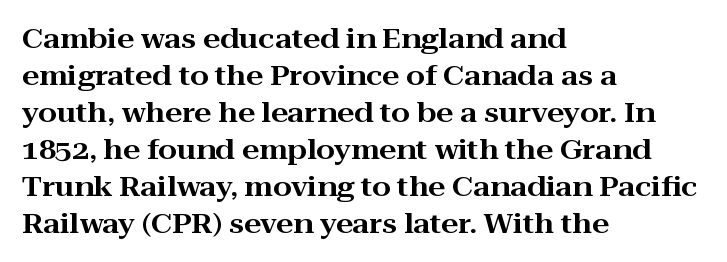
Q: Is the text italic (slanted)? A: No, it is upright.
Q: Is the text underlined? A: No.
Q: How is the paragraph aligned? A: Left-aligned.
Q: Is the spacing between letters normal or unusually wide? A: Normal.
Q: Is the spacing between lines tight, normal or loose? A: Normal.
